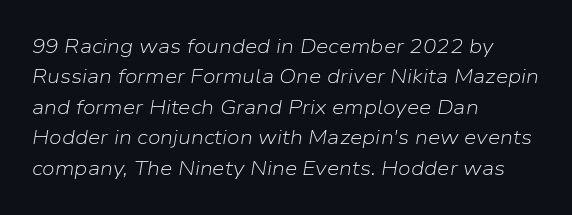
Honestly, the row spacing looks completely unremarkable. Stem width sits at or under what a default text font uses. Standard letterfit; no display-style spreading of the glyphs. The lines are quadded left. Each row of text sits above clean, open space. The passage shown leans; its letterforms are oblique.
